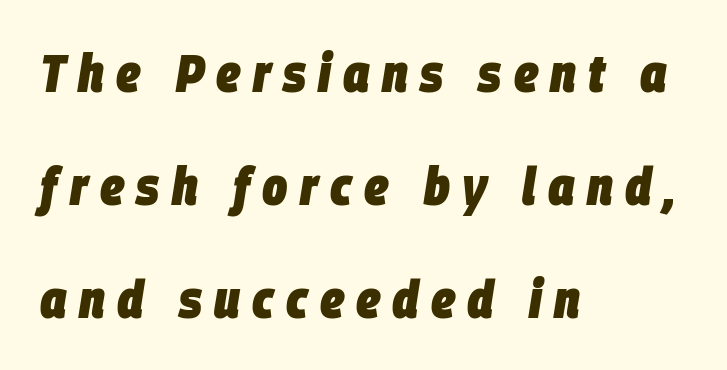
Q: Is the text bold? A: Yes.
Q: Is the text italic (slanted)? A: Yes, it leans right by about 9 degrees.
Q: Is the text underlined? A: No.
Q: How is the paragraph aligned? A: Left-aligned.
Q: Is the spacing between letters normal or unusually wide? A: Unusually wide.
Q: Is the spacing between lines tight, normal or loose? A: Loose.
Q: Width (condensed, normal, or wide)? A: Condensed.
Q: Stroke contrast? A: Low.
Q: x-height? A: Large.
Q: Monospaced? A: No.
